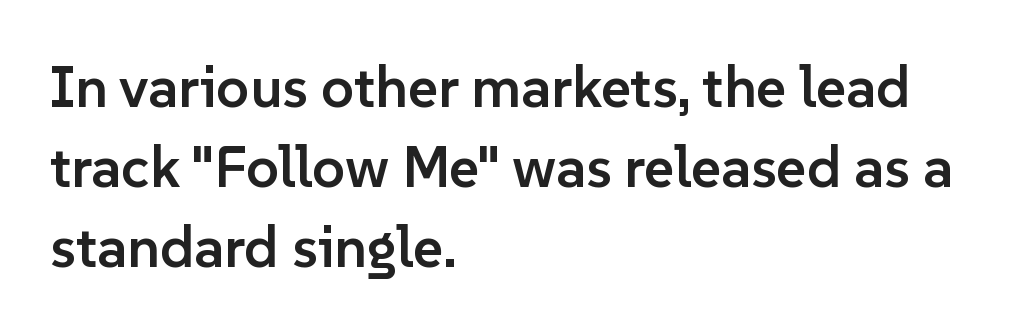
{"serif": "no", "italic": "no", "bold": "semi", "weight": "semibold", "width": "normal", "stroke_contrast": "low", "x_height": "medium", "monospaced": "no", "underline": "no", "align": "left", "line_spacing": "normal", "line_spacing_ratio": 1.38, "letter_spacing": "normal", "letter_spacing_em": 0.0, "glyph_px": 58}
